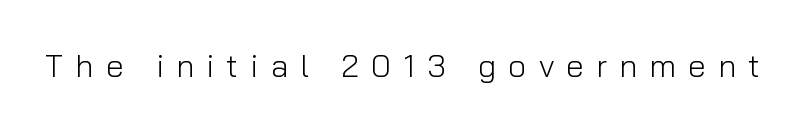
The image shows 32 px light sans-serif type, upright; set unusually wide letter spacing (+0.38 em), not underlined; low stroke contrast and a medium x-height.
